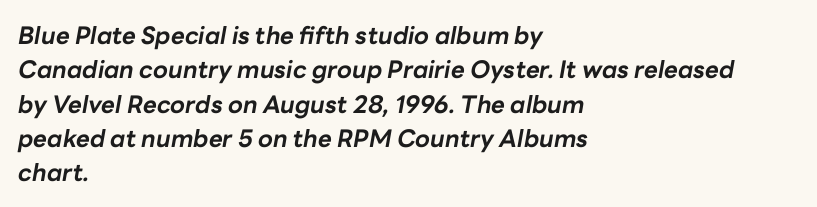
Plenty of ink on the page — the face is bold. A bare baseline throughout the passage. Glyph-to-glyph distance matches everyday printed text. The rendering uses a moderate line-height, typical for paragraphs. Compared with ordinary roman type, these characters are visibly tilted.
